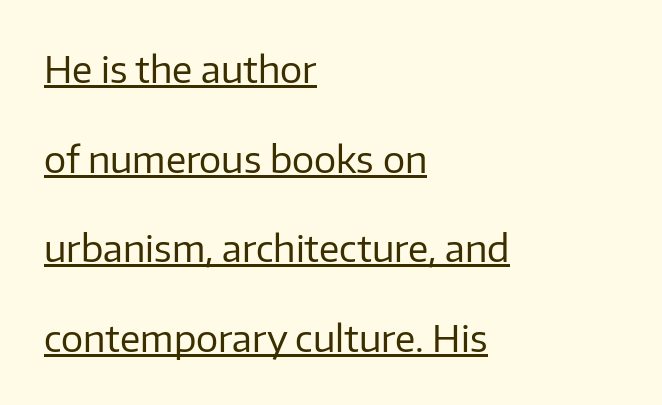
Q: Is the text bold? A: No.
Q: Is the text italic (slanted)? A: No, it is upright.
Q: Is the typeface a serif or a sans-serif typeface? A: Sans-serif.
Q: Is the text underlined? A: Yes.
Q: How is the paragraph aligned? A: Left-aligned.
Q: Is the spacing between letters normal or unusually wide? A: Normal.
Q: Is the spacing between lines tight, normal or loose? A: Loose.
Q: Width (condensed, normal, or wide)? A: Normal.
Q: Stroke contrast? A: Low.
Q: x-height? A: Medium.
Q: Monospaced? A: No.
